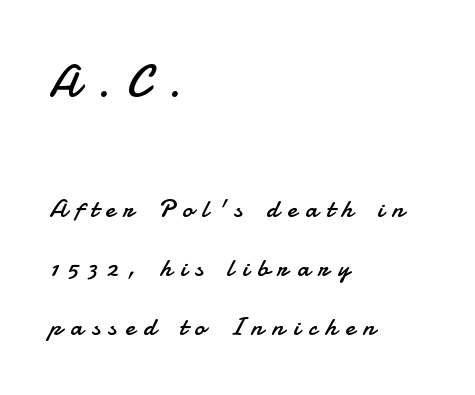
Q: Is the text bold? A: No.
Q: Is the text italic (slanted)? A: Yes.
Q: Is the typeface a serif or a sans-serif typeface? A: Sans-serif.
Q: Is the text underlined? A: No.
Q: How is the paragraph aligned? A: Left-aligned.
Q: Is the spacing between letters normal or unusually wide? A: Unusually wide.
Q: Is the spacing between lines tight, normal or loose? A: Loose.
Q: Which block of text is set in a larger size, the first (top) or the second (bottom)? A: The first (top) one.
Q: Width (condensed, normal, or wide)? A: Normal.
Q: Stroke contrast? A: Low.
Q: x-height? A: Small.
Q: Monospaced? A: No.
